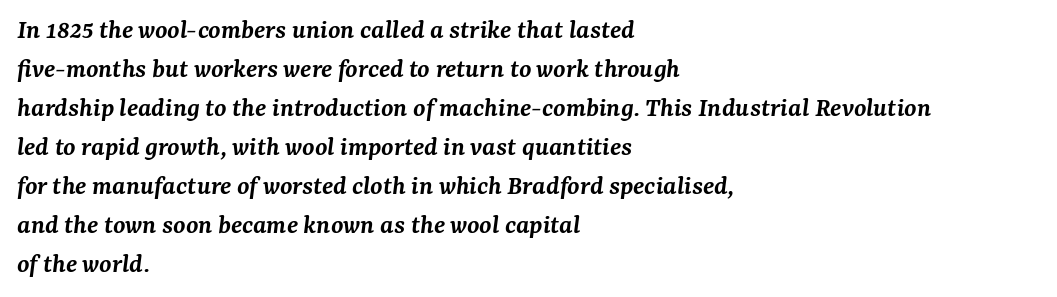
Q: Is the text bold? A: Semi-bold.
Q: Is the text italic (slanted)? A: Yes, it leans right by about 7 degrees.
Q: Is the typeface a serif or a sans-serif typeface? A: Serif.
Q: Is the text underlined? A: No.
Q: How is the paragraph aligned? A: Left-aligned.
Q: Is the spacing between letters normal or unusually wide? A: Normal.
Q: Is the spacing between lines tight, normal or loose? A: Normal.
Q: Width (condensed, normal, or wide)? A: Normal.
Q: Stroke contrast? A: Medium.
Q: x-height? A: Medium.
Q: Monospaced? A: No.
